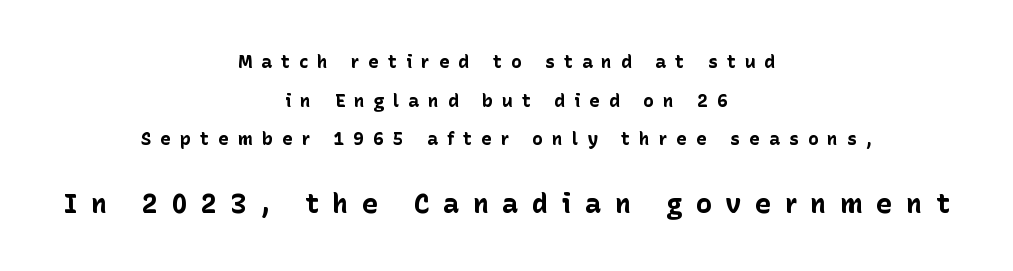
Q: Is the text bold? A: Yes.
Q: Is the text italic (slanted)? A: No, it is upright.
Q: Is the text underlined? A: No.
Q: How is the paragraph aligned? A: Centered.
Q: Is the spacing between letters normal or unusually wide? A: Unusually wide.
Q: Is the spacing between lines tight, normal or loose? A: Loose.
Q: Which block of text is set in a larger size, the first (top) or the second (bottom)? A: The second (bottom) one.
